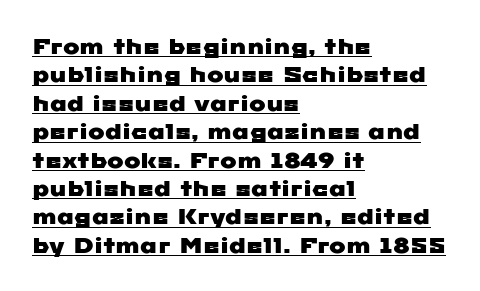
Q: Is the text underlined? A: Yes.
Q: How is the paragraph aligned? A: Left-aligned.
Q: Is the spacing between letters normal or unusually wide? A: Normal.
Q: Is the spacing between lines tight, normal or loose? A: Normal.
